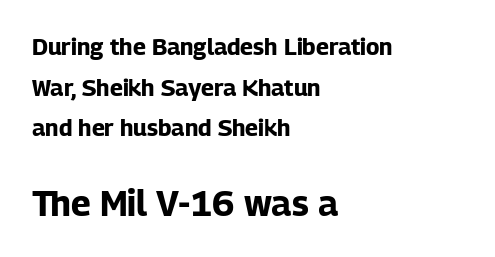
The image shows 35 px bold sans-serif type, upright; set left-aligned, line spacing 1.77x, normal letter spacing, not underlined; the second (bottom) block is 1.52x larger; low stroke contrast and a medium x-height.
